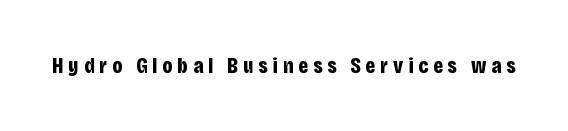
Chunky letters — that's bold for sure. The typography opts for an upright posture over an oblique one. This rendering widens character spacing well past its baseline value. The gap between lines stays unmarked.
